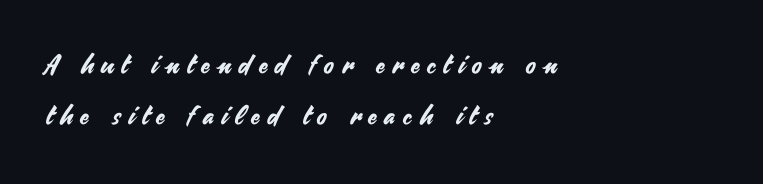
The line-height multiplier appears high, well above default. The gap between lines stays unmarked. The text block is weighted toward the left margin, trailing off unevenly rightward. Glyph-to-glyph distance is far greater than everyday printed text.
